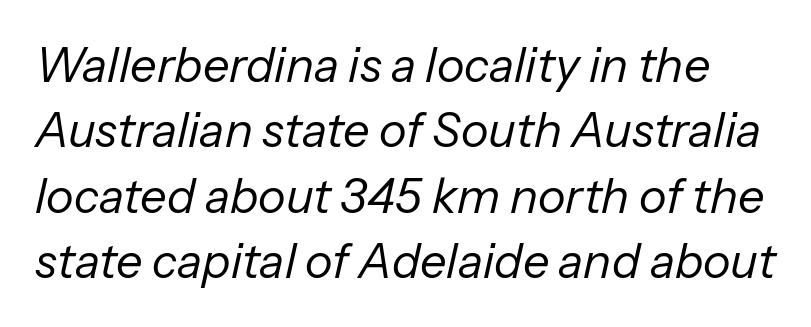
Leading matches the norm, producing a regular column. The letters look calm and open, with moderate or lighter stems. The face used here is proportionally spaced, like ordinary book or web type. In terms of posture, this sample is oblique.
